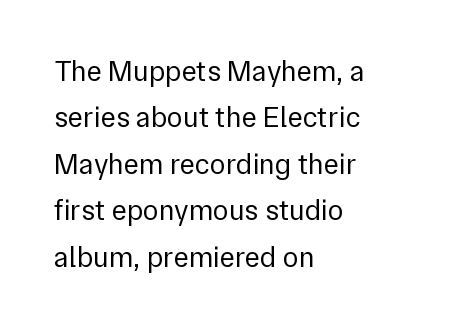
Q: Is the text bold? A: No.
Q: Is the text italic (slanted)? A: No, it is upright.
Q: Is the typeface a serif or a sans-serif typeface? A: Sans-serif.
Q: Is the text underlined? A: No.
Q: How is the paragraph aligned? A: Left-aligned.
Q: Is the spacing between letters normal or unusually wide? A: Normal.
Q: Is the spacing between lines tight, normal or loose? A: Normal.
Q: Width (condensed, normal, or wide)? A: Normal.
Q: Stroke contrast? A: Low.
Q: x-height? A: Medium.
Q: Monospaced? A: No.
